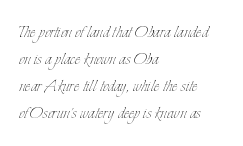
The image shows 21 px text type; set left-aligned, normal line spacing (1.29x), normal letter spacing, not underlined.
